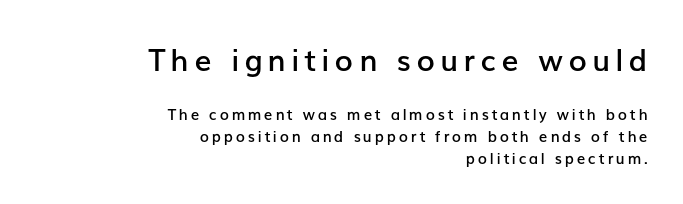
Character widths vary here, with narrow letters taking less room than wide ones. Beneath every word, the page is bare. This rendering employs a face without finishing strokes, i.e., a sans-serif. Summary of vertical rhythm: regular, with standard interline spacing.
